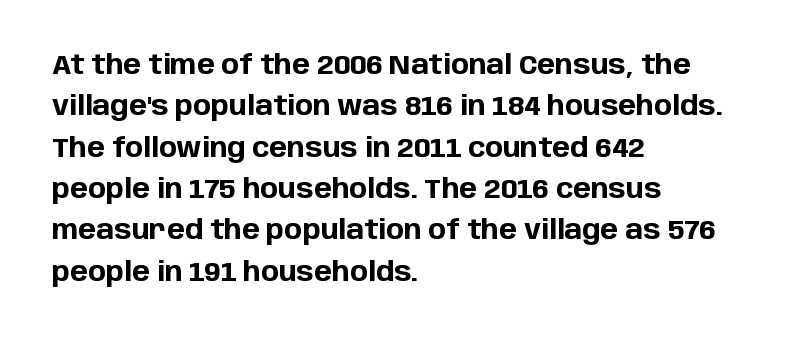
{"italic": "no", "bold": "yes", "underline": "no", "align": "left", "line_spacing": "normal", "line_spacing_ratio": 1.53, "letter_spacing": "normal", "letter_spacing_em": 0.0, "glyph_px": 27}
